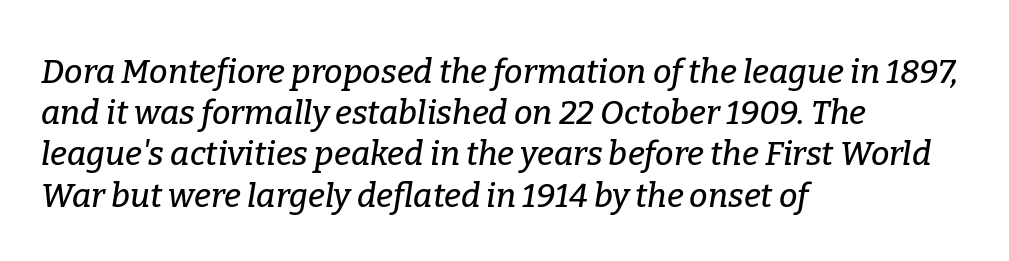
The words here are not underlined. Old-style or modern, the face here clearly has serifs. Rows of type keep a routine distance in the vertical direction. A typesetter would call this proportional, since set widths differ per character. The horizontal fit of the characters is conventional and even.
